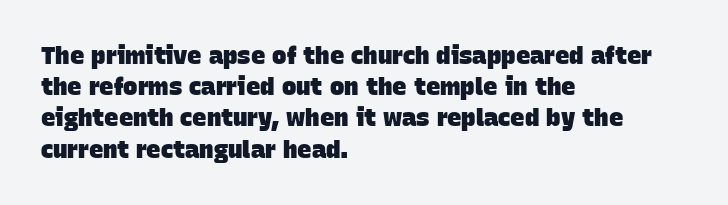
Q: Is the text bold? A: Yes.
Q: Is the text underlined? A: No.
Q: How is the paragraph aligned? A: Left-aligned.
Q: Is the spacing between letters normal or unusually wide? A: Normal.
Q: Is the spacing between lines tight, normal or loose? A: Normal.
